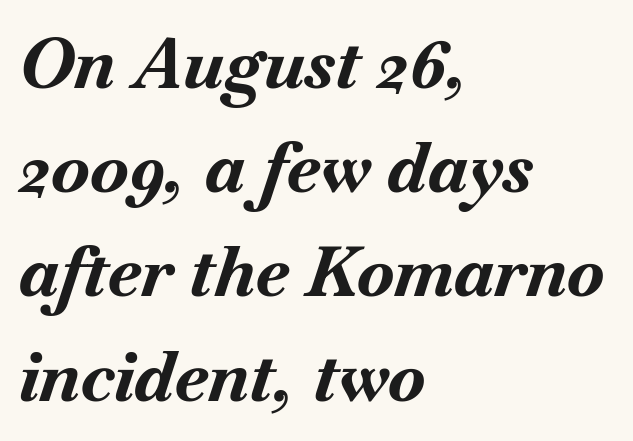
Q: Is the text bold? A: Yes.
Q: Is the text italic (slanted)? A: Yes, it leans right by about 18 degrees.
Q: Is the text underlined? A: No.
Q: How is the paragraph aligned? A: Left-aligned.
Q: Is the spacing between letters normal or unusually wide? A: Normal.
Q: Is the spacing between lines tight, normal or loose? A: Normal.
Q: Width (condensed, normal, or wide)? A: Normal.
Q: Stroke contrast? A: Medium.
Q: x-height? A: Small.
Q: Monospaced? A: No.
